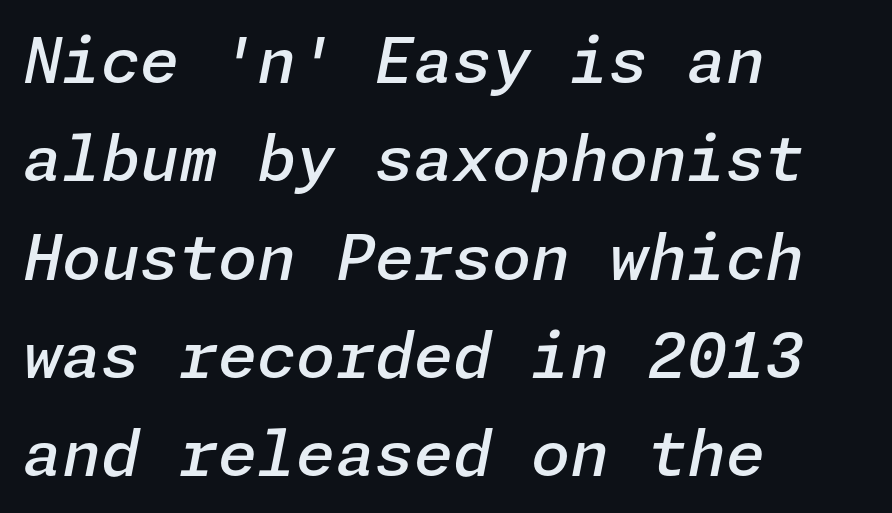
The image shows 63 px semibold type, italic (leaning right); set left-aligned, normal line spacing (1.56x), normal letter spacing, not underlined; low stroke contrast and a medium x-height.
